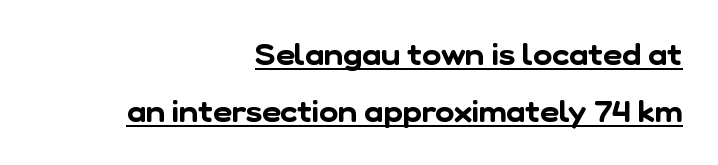
Q: Is the typeface a serif or a sans-serif typeface? A: Sans-serif.
Q: Is the text underlined? A: Yes.
Q: How is the paragraph aligned? A: Right-aligned.
Q: Is the spacing between letters normal or unusually wide? A: Normal.
Q: Is the spacing between lines tight, normal or loose? A: Loose.
Q: Width (condensed, normal, or wide)? A: Normal.
Q: Stroke contrast? A: Low.
Q: x-height? A: Medium.
Q: Monospaced? A: No.
